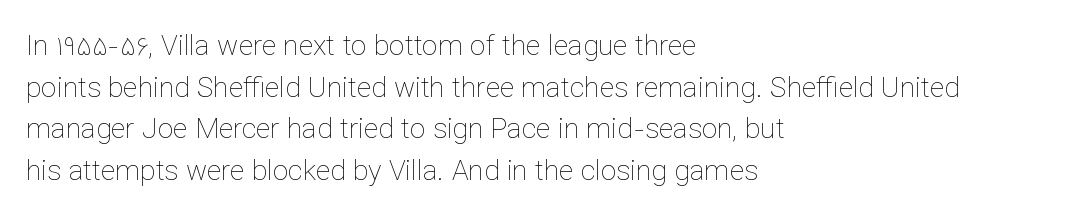
{"italic": "no", "bold": "no", "weight": "thin", "width": "normal", "stroke_contrast": "low", "x_height": "medium", "monospaced": "no", "underline": "no", "align": "left", "line_spacing": "normal", "line_spacing_ratio": 1.49, "letter_spacing": "normal", "letter_spacing_em": 0.0, "glyph_px": 28}
